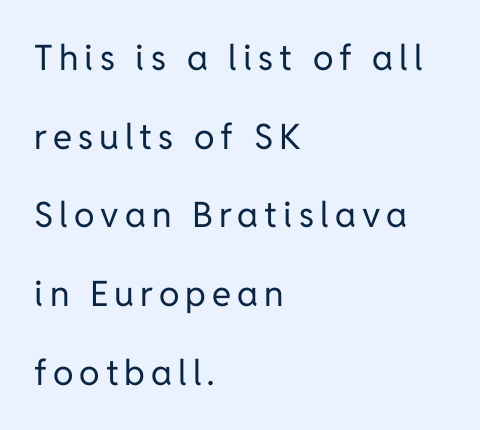
{"serif": "no", "italic": "no", "bold": "no", "weight": "regular", "width": "normal", "stroke_contrast": "low", "x_height": "medium", "monospaced": "no", "underline": "no", "align": "left", "line_spacing": "loose", "line_spacing_ratio": 2.25, "glyph_px": 35}
